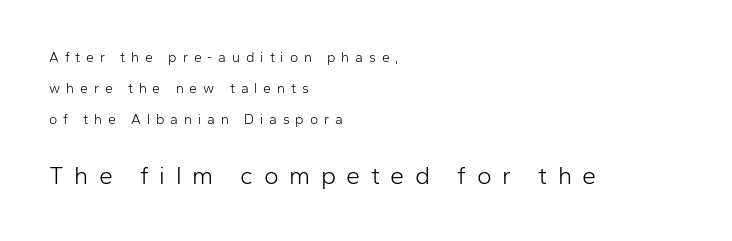
{"italic": "no", "bold": "no", "underline": "no", "align": "left", "line_spacing": "loose", "line_spacing_ratio": 2.2, "letter_spacing": "wide", "letter_spacing_em": 0.42, "larger_block": "second", "size_ratio": 1.79, "glyph_px": 25}
